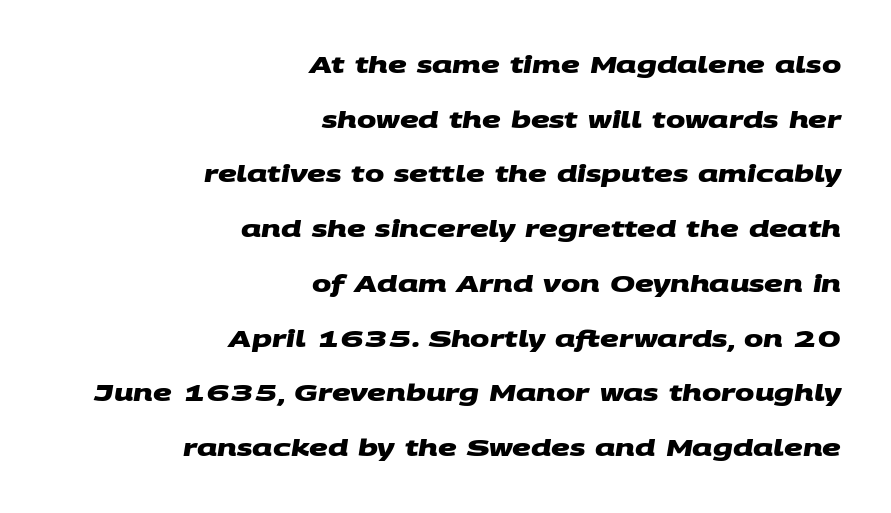
The text block is weighted toward the right margin, trailing off unevenly leftward. Typographic density is high because the face is bold. The line texture is even and compact thanks to regular tracking. Quick note: underline off.
